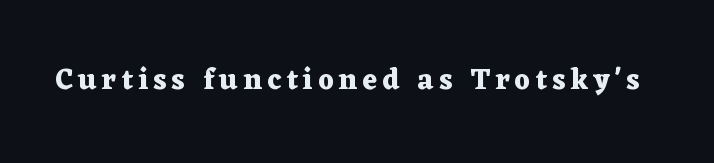
This rendering employs a face with finishing strokes, i.e., a serif. Note the varied advance widths — an 'i' is clearly narrower than an 'm'. Only glyphs here, with clear space below each row. The characters look thick and weighty, a clear bold. Designer's note — italics off, roman on.
